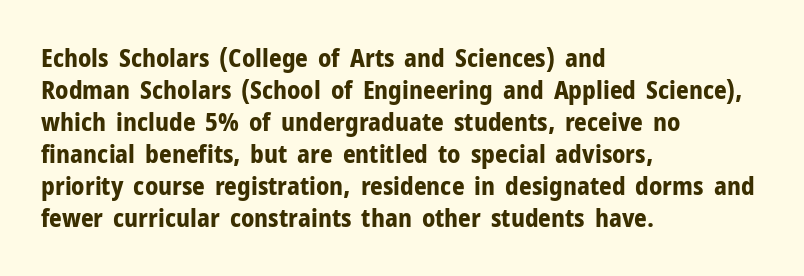
The image shows 25 px bold type, upright; set left-aligned, normal line spacing (1.28x), normal letter spacing, not underlined.
